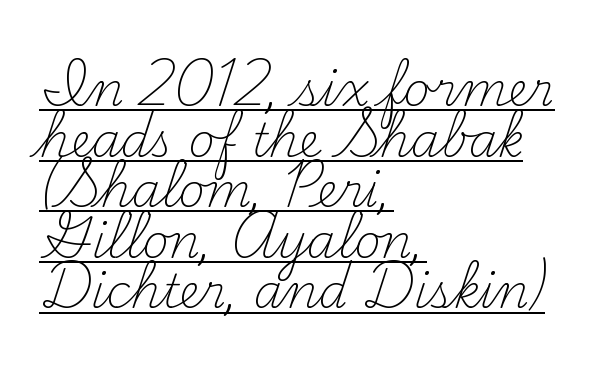
The image shows 46 px light type; set left-aligned, tight line spacing (1.1x), normal letter spacing, underlined; medium stroke contrast and a small x-height.
